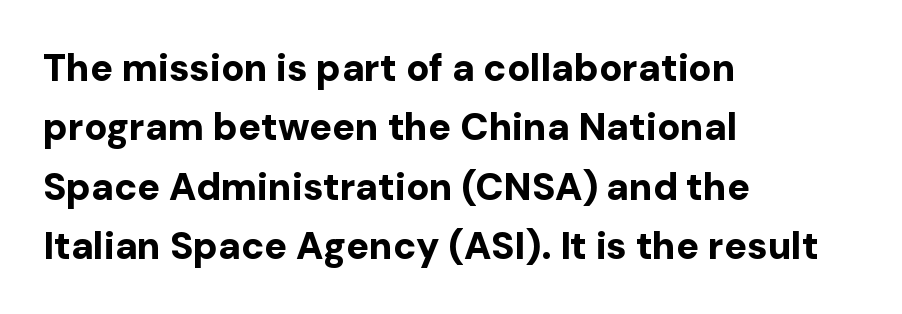
{"serif": "no", "italic": "no", "bold": "yes", "weight": "bold", "width": "normal", "stroke_contrast": "low", "x_height": "medium", "monospaced": "no", "underline": "no", "align": "left", "line_spacing": "normal", "line_spacing_ratio": 1.56, "letter_spacing": "normal", "letter_spacing_em": 0.0, "glyph_px": 38}
